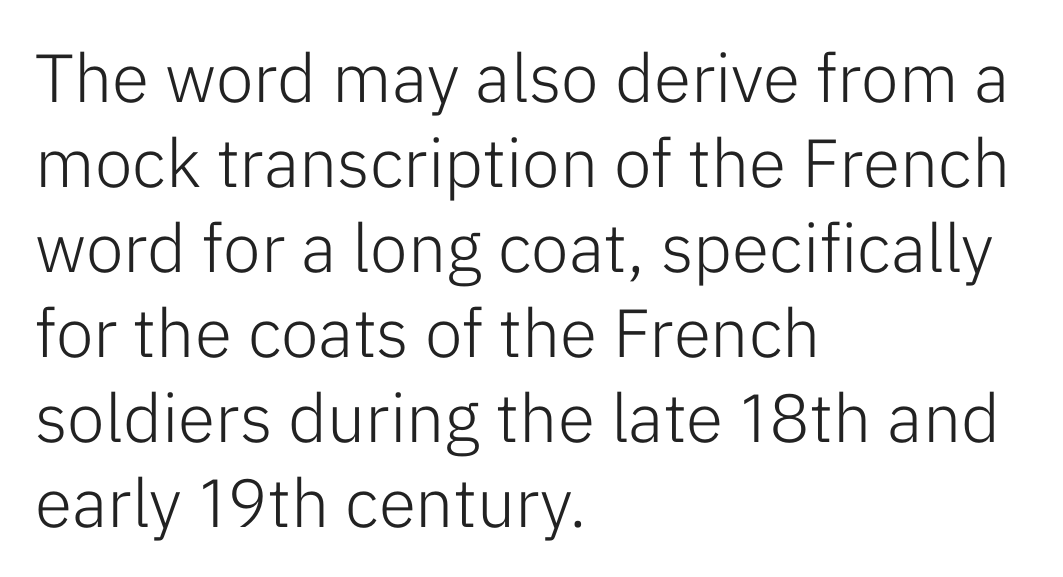
Q: Is the text bold? A: No.
Q: Is the text italic (slanted)? A: No, it is upright.
Q: Is the typeface a serif or a sans-serif typeface? A: Sans-serif.
Q: Is the text underlined? A: No.
Q: How is the paragraph aligned? A: Left-aligned.
Q: Is the spacing between letters normal or unusually wide? A: Normal.
Q: Is the spacing between lines tight, normal or loose? A: Normal.
Q: Width (condensed, normal, or wide)? A: Normal.
Q: Stroke contrast? A: Low.
Q: x-height? A: Medium.
Q: Monospaced? A: No.
